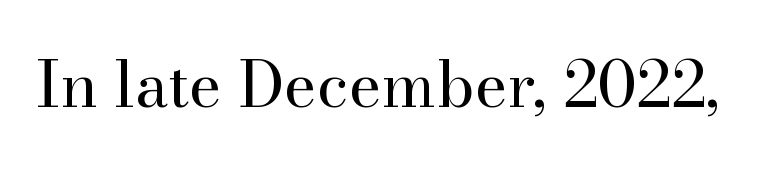
Nope, not italic — everything's standing straight. You can tell from the footed stems that serif type was used. Unbolded letterforms with no extra heft. Just letters on the line, the space beneath them empty. Is the letter spacing exaggerated? No — it looks like the ordinary default. This sample has the flowing, uneven cadence of proportional lettering.
